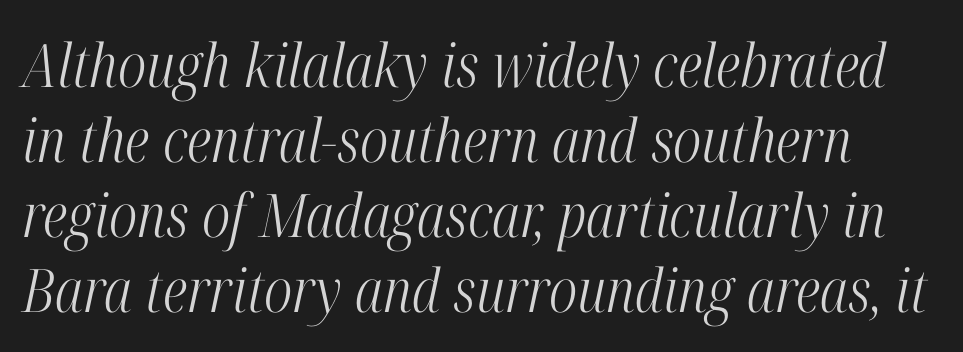
The letters carry serifs — small finishing strokes at the ends of their stems. A typesetter would call this proportional, since set widths differ per character. Weight: not bold — regular or lighter. The letters are slanted; this is an italic face. How would I describe the line gaps? Plain and ordinary. Tracking value appears to be zero — textbook default spacing.
